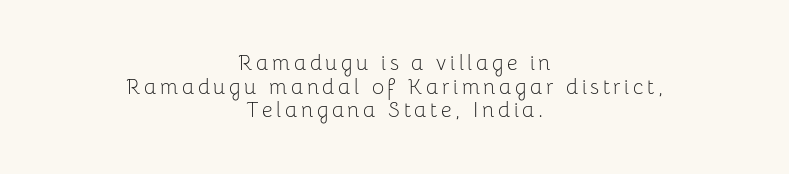
Q: Is the text bold? A: No.
Q: Is the text italic (slanted)? A: No, it is upright.
Q: Is the text underlined? A: No.
Q: How is the paragraph aligned? A: Centered.
Q: Is the spacing between lines tight, normal or loose? A: Tight.
